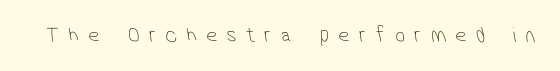
The image shows 22 px text type; set unusually wide letter spacing (+0.42 em), not underlined.
